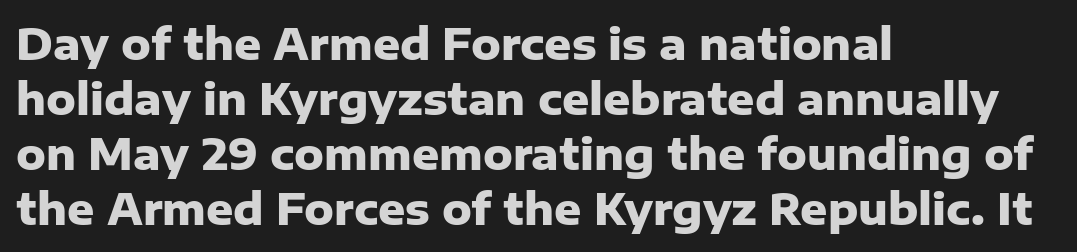
Q: Is the text bold? A: Yes.
Q: Is the text italic (slanted)? A: No, it is upright.
Q: Is the typeface a serif or a sans-serif typeface? A: Sans-serif.
Q: Is the text underlined? A: No.
Q: How is the paragraph aligned? A: Left-aligned.
Q: Is the spacing between letters normal or unusually wide? A: Normal.
Q: Is the spacing between lines tight, normal or loose? A: Normal.
Q: Width (condensed, normal, or wide)? A: Normal.
Q: Stroke contrast? A: Low.
Q: x-height? A: Medium.
Q: Monospaced? A: No.
